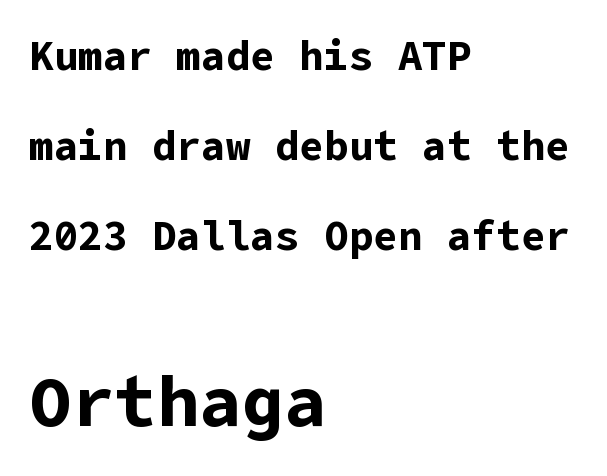
{"serif": "no", "italic": "no", "bold": "yes", "weight": "bold", "width": "normal", "stroke_contrast": "low", "x_height": "medium", "underline": "no", "align": "left", "line_spacing": "loose", "line_spacing_ratio": 2.2, "letter_spacing": "normal", "letter_spacing_em": 0.0, "larger_block": "second", "size_ratio": 1.73, "glyph_px": 71}
